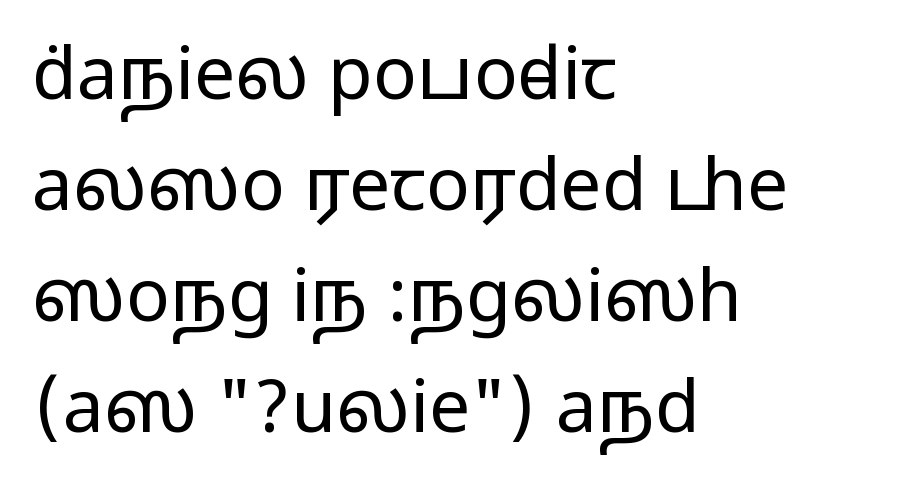
{"serif": "no", "italic": "no", "width": "wide", "stroke_contrast": "medium", "monospaced": "no", "underline": "no", "align": "left", "line_spacing": "normal", "line_spacing_ratio": 1.52, "letter_spacing": "normal", "letter_spacing_em": 0.0, "glyph_px": 73}
